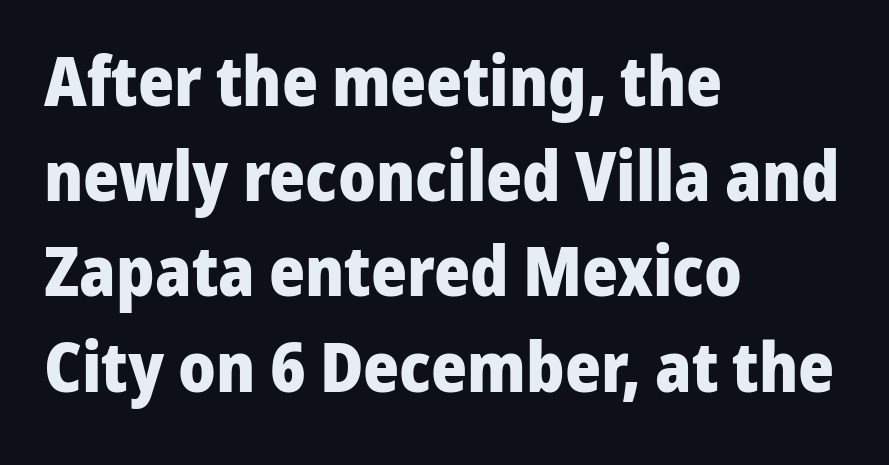
Q: Is the text bold? A: Yes.
Q: Is the text italic (slanted)? A: No, it is upright.
Q: Is the typeface a serif or a sans-serif typeface? A: Sans-serif.
Q: Is the text underlined? A: No.
Q: How is the paragraph aligned? A: Left-aligned.
Q: Is the spacing between letters normal or unusually wide? A: Normal.
Q: Is the spacing between lines tight, normal or loose? A: Normal.
Q: Width (condensed, normal, or wide)? A: Normal.
Q: Stroke contrast? A: Low.
Q: x-height? A: Medium.
Q: Monospaced? A: No.
